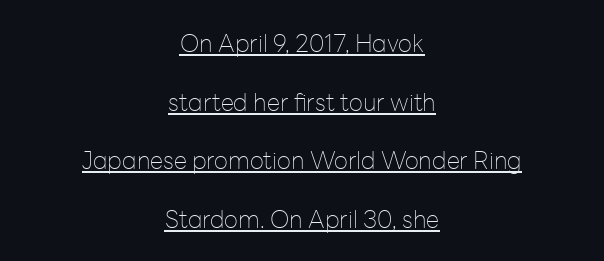
The image shows 24 px text type, upright; set centered, loose line spacing (2.44x), normal letter spacing, underlined.
